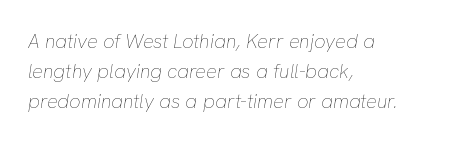
Think standard paragraph weight, or any step lighter than that. Underlining? Definitely not there. A typesetter would mark this as italic. Regarding leading, the lines here are spaced in the standard way.
